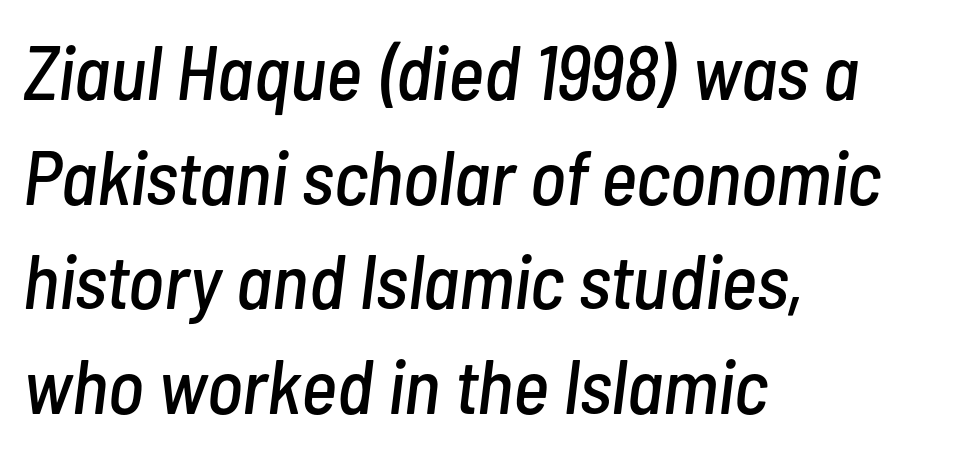
{"italic": "yes", "lean": "right", "slant_degrees": 7, "width": "condensed", "stroke_contrast": "low", "x_height": "medium", "monospaced": "no", "underline": "no", "align": "left", "line_spacing": "normal", "line_spacing_ratio": 1.36, "letter_spacing": "normal", "letter_spacing_em": 0.0, "glyph_px": 77}
